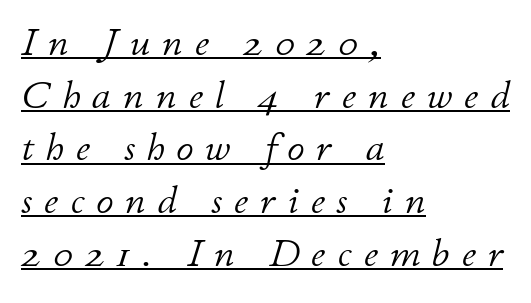
Q: Is the text bold? A: No.
Q: Is the text italic (slanted)? A: Yes, it leans right by about 11 degrees.
Q: Is the text underlined? A: Yes.
Q: How is the paragraph aligned? A: Left-aligned.
Q: Is the spacing between letters normal or unusually wide? A: Unusually wide.
Q: Is the spacing between lines tight, normal or loose? A: Normal.
Q: Width (condensed, normal, or wide)? A: Normal.
Q: Stroke contrast? A: Low.
Q: x-height? A: Small.
Q: Monospaced? A: No.
